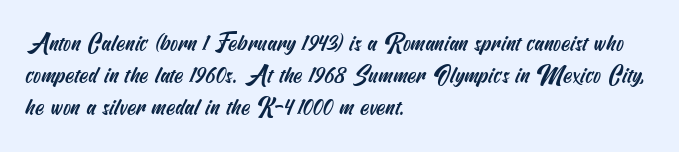
In terms of letterspacing, this is plain default setting. Unmarked baselines from the first word to the last. Every row of glyphs begins at an identical x-position on the left. A normal amount of white space separates one row of letters from the next.
